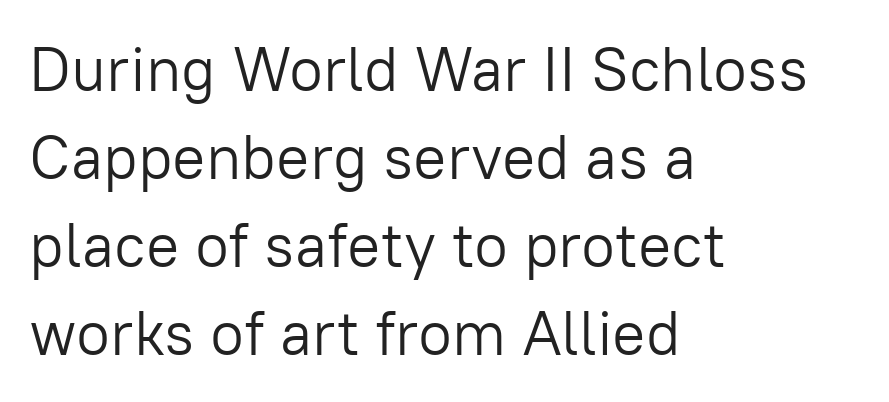
Q: Is the text bold? A: No.
Q: Is the text italic (slanted)? A: No, it is upright.
Q: Is the typeface a serif or a sans-serif typeface? A: Sans-serif.
Q: Is the text underlined? A: No.
Q: How is the paragraph aligned? A: Left-aligned.
Q: Is the spacing between letters normal or unusually wide? A: Normal.
Q: Is the spacing between lines tight, normal or loose? A: Normal.
Q: Width (condensed, normal, or wide)? A: Normal.
Q: Stroke contrast? A: Low.
Q: x-height? A: Medium.
Q: Monospaced? A: No.
